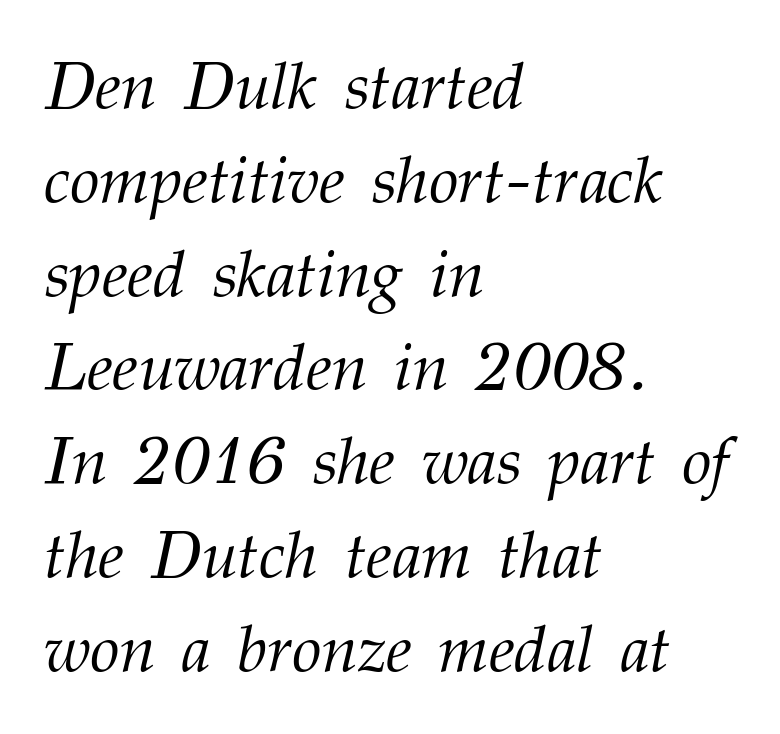
The image shows 67 px light serif type, italic (leaning right); set left-aligned, normal line spacing (1.4x), normal letter spacing, not underlined; medium stroke contrast and a medium x-height.
